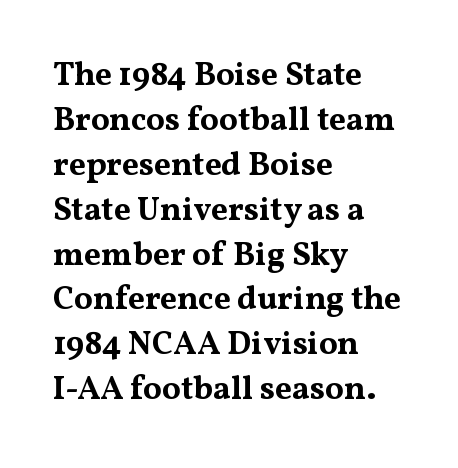
Q: Is the text bold? A: Yes.
Q: Is the text italic (slanted)? A: No, it is upright.
Q: Is the typeface a serif or a sans-serif typeface? A: Serif.
Q: Is the text underlined? A: No.
Q: How is the paragraph aligned? A: Left-aligned.
Q: Is the spacing between letters normal or unusually wide? A: Normal.
Q: Is the spacing between lines tight, normal or loose? A: Normal.
Q: Width (condensed, normal, or wide)? A: Wide.
Q: Stroke contrast? A: Medium.
Q: x-height? A: Medium.
Q: Monospaced? A: No.
